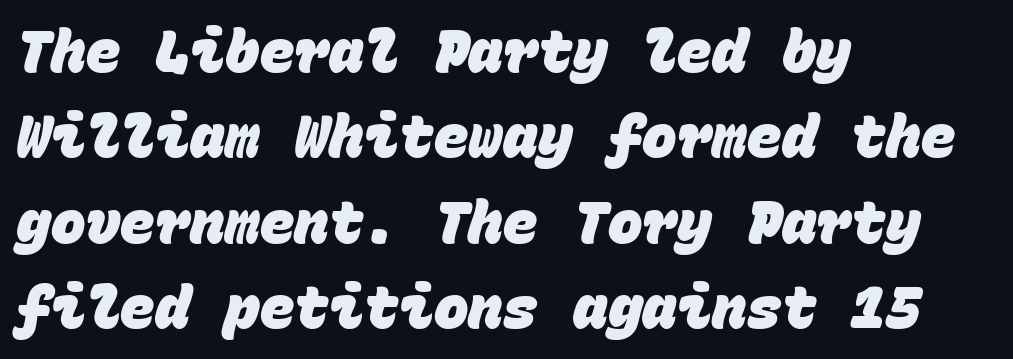
Q: Is the text bold? A: Yes.
Q: Is the typeface a serif or a sans-serif typeface? A: Sans-serif.
Q: Is the text underlined? A: No.
Q: How is the paragraph aligned? A: Left-aligned.
Q: Is the spacing between letters normal or unusually wide? A: Normal.
Q: Is the spacing between lines tight, normal or loose? A: Normal.
Q: Width (condensed, normal, or wide)? A: Normal.
Q: Stroke contrast? A: Low.
Q: x-height? A: Large.
Q: Monospaced? A: Yes.
